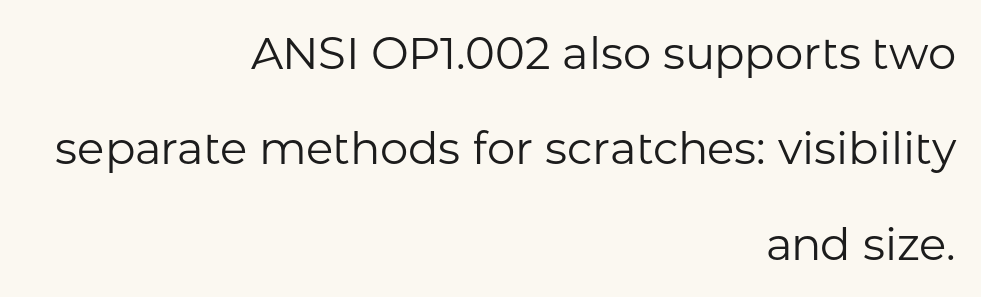
The image shows 45 px regular-weight sans-serif type, upright; set right-aligned, loose line spacing (2.12x), normal letter spacing, not underlined; low stroke contrast and a medium x-height.
